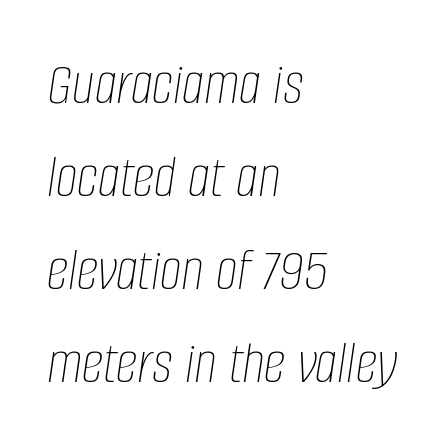
{"italic": "yes", "lean": "right", "slant_degrees": 8, "bold": "no", "weight": "thin", "width": "condensed", "stroke_contrast": "low", "x_height": "large", "monospaced": "no", "underline": "no", "align": "left", "line_spacing": "normal", "line_spacing_ratio": 1.5, "letter_spacing": "normal", "letter_spacing_em": 0.0, "glyph_px": 62}
